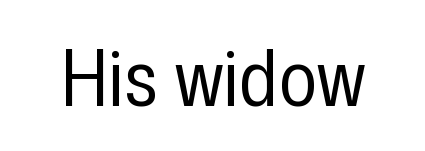
Compared with typical body copy, the letter spacing here is the same. The baseline area is clear. The typesetting does not lean heavy: it is not bold. A typesetter would call this proportional, since set widths differ per character. Stroke terminals: plain, sans-serif.
